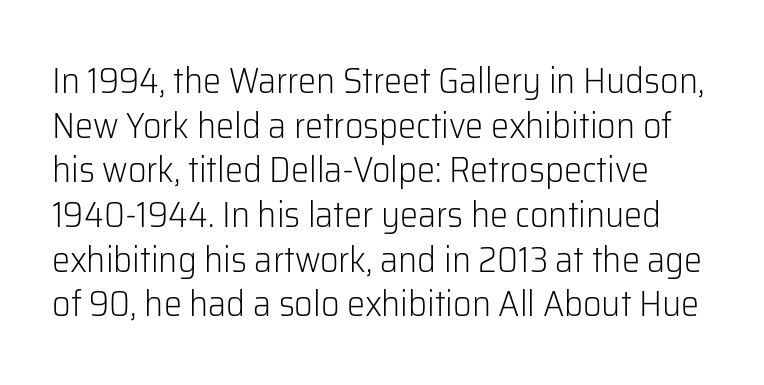
{"serif": "no", "italic": "no", "bold": "no", "weight": "light", "width": "normal", "stroke_contrast": "low", "x_height": "medium", "monospaced": "no", "underline": "no", "line_spacing_ratio": 1.24, "letter_spacing": "normal", "letter_spacing_em": 0.0, "glyph_px": 36}
